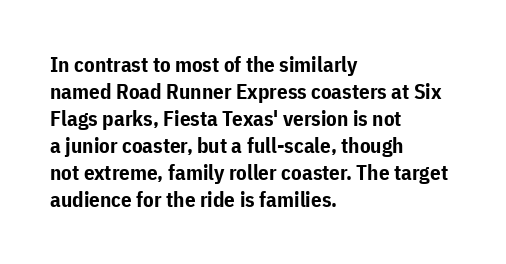
Q: Is the text bold? A: Yes.
Q: Is the text italic (slanted)? A: No, it is upright.
Q: Is the text underlined? A: No.
Q: How is the paragraph aligned? A: Left-aligned.
Q: Is the spacing between letters normal or unusually wide? A: Normal.
Q: Is the spacing between lines tight, normal or loose? A: Normal.
